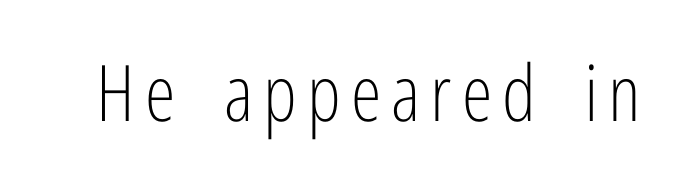
Do the letters lean? They stand straight. Descenders are the only things crossing below the line. The glyphs in this specimen are sans serif. Character widths vary here, with narrow letters taking less room than wide ones.
